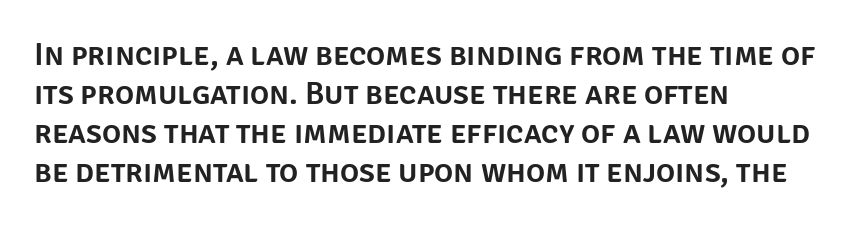
Check the space under the baseline: it is left empty. Think of a printed novel: that variable character pitch is what you see here. Unlike italic type, these characters show no tilt at all. Tracking value appears to be zero — textbook default spacing. Short and long lines alike share a common starting point at left.
